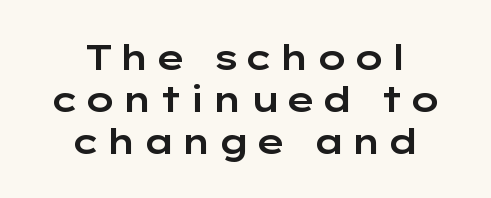
{"serif": "no", "italic": "no", "width": "wide", "stroke_contrast": "low", "x_height": "medium", "monospaced": "no", "underline": "no", "align": "center", "line_spacing_ratio": 1.2, "glyph_px": 35}
